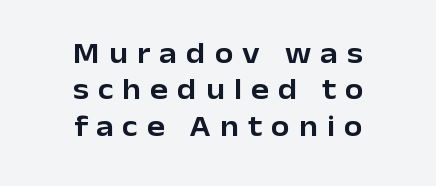
Q: Is the text italic (slanted)? A: No, it is upright.
Q: Is the typeface a serif or a sans-serif typeface? A: Sans-serif.
Q: Is the text underlined? A: No.
Q: How is the paragraph aligned? A: Centered.
Q: Is the spacing between letters normal or unusually wide? A: Unusually wide.
Q: Width (condensed, normal, or wide)? A: Normal.
Q: Stroke contrast? A: Low.
Q: x-height? A: Medium.
Q: Monospaced? A: No.
